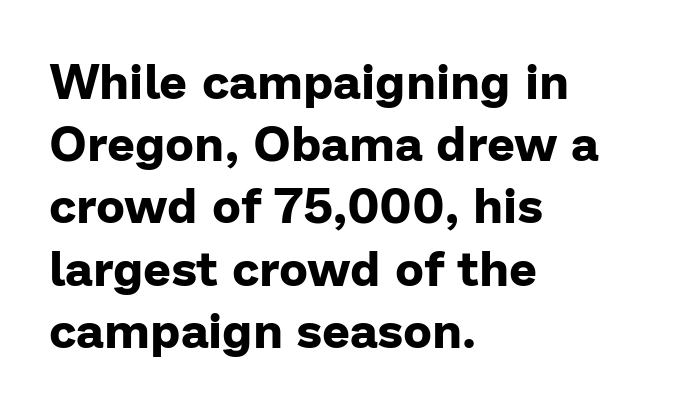
Q: Is the text bold? A: Yes.
Q: Is the text italic (slanted)? A: No, it is upright.
Q: Is the typeface a serif or a sans-serif typeface? A: Sans-serif.
Q: Is the text underlined? A: No.
Q: How is the paragraph aligned? A: Left-aligned.
Q: Is the spacing between letters normal or unusually wide? A: Normal.
Q: Is the spacing between lines tight, normal or loose? A: Normal.
Q: Width (condensed, normal, or wide)? A: Normal.
Q: Stroke contrast? A: Low.
Q: x-height? A: Medium.
Q: Monospaced? A: No.
